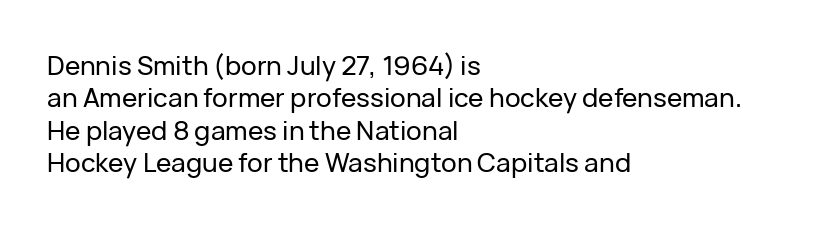
{"italic": "no", "underline": "no", "align": "left", "line_spacing": "normal", "line_spacing_ratio": 1.25, "letter_spacing": "normal", "letter_spacing_em": 0.0, "glyph_px": 26}
